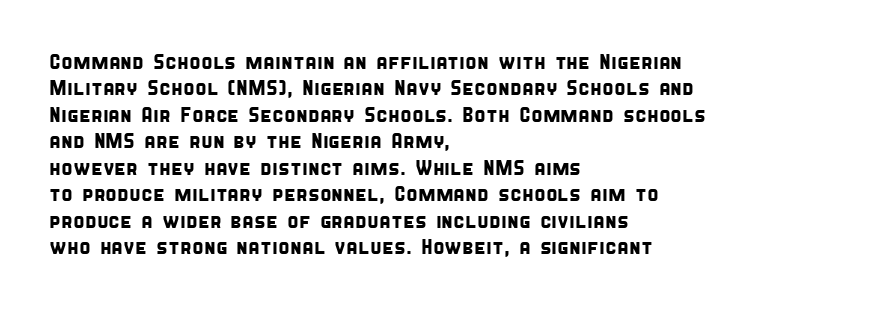
{"underline": "no", "align": "left", "line_spacing": "normal", "line_spacing_ratio": 1.26, "letter_spacing": "normal", "letter_spacing_em": 0.0, "glyph_px": 21}
